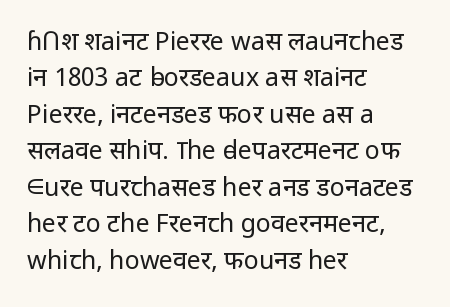
In terms of posture, this sample is upright. The passage shown has conventional tracking throughout. The zone under the glyphs is completely vacant. The lines are quadded left. These glyphs show unthickened strokes, regular width or finer. Rows of type keep a routine distance in the vertical direction.
